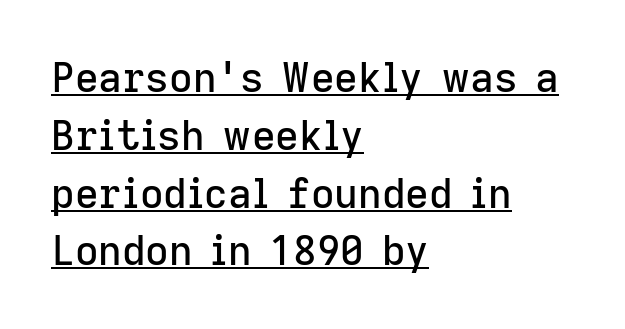
Italic: no, the glyphs are upright roman. This block has exactly the height ordinary leading produces. Which margin do the lines hug? The left one — the right edge is uneven. The font family rendered here belongs to the sans-serif group. Varying glyph widths throughout — classic text-font behaviour. Underline: present.
